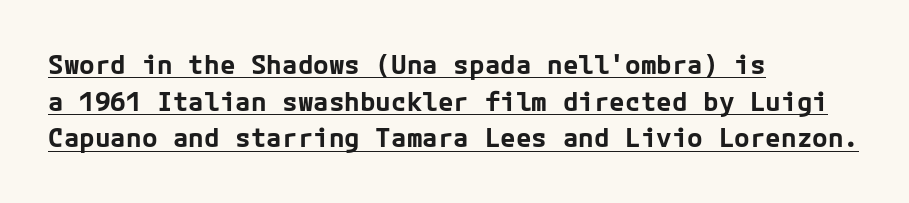
The image shows 26 px bold type, upright; set left-aligned, normal line spacing (1.41x), normal letter spacing, underlined.
